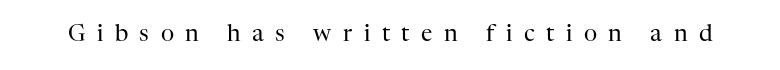
{"italic": "no", "bold": "no", "underline": "no", "letter_spacing": "wide", "letter_spacing_em": 0.5, "glyph_px": 23}
